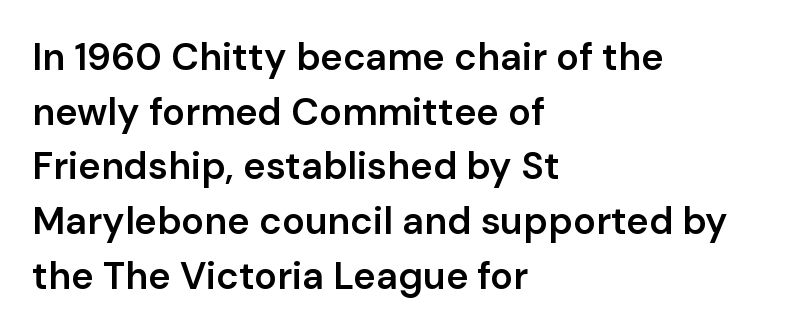
Q: Is the text bold? A: Semi-bold.
Q: Is the text italic (slanted)? A: No, it is upright.
Q: Is the typeface a serif or a sans-serif typeface? A: Sans-serif.
Q: Is the text underlined? A: No.
Q: How is the paragraph aligned? A: Left-aligned.
Q: Is the spacing between letters normal or unusually wide? A: Normal.
Q: Is the spacing between lines tight, normal or loose? A: Normal.
Q: Width (condensed, normal, or wide)? A: Normal.
Q: Stroke contrast? A: Low.
Q: x-height? A: Medium.
Q: Monospaced? A: No.
